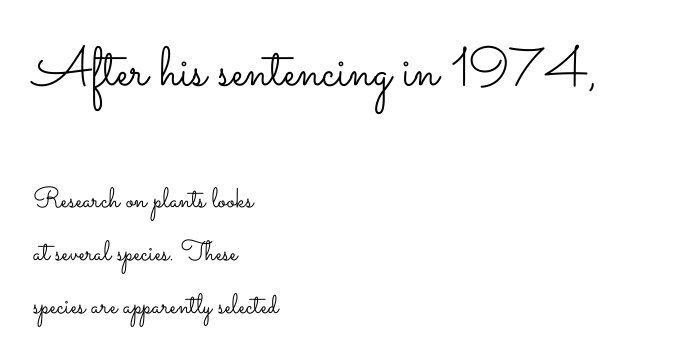
{"bold": "no", "weight": "light", "width": "wide", "stroke_contrast": "low", "x_height": "small", "monospaced": "no", "underline": "no", "align": "left", "line_spacing_ratio": 1.88, "letter_spacing": "normal", "letter_spacing_em": 0.0, "larger_block": "first", "size_ratio": 1.96, "glyph_px": 55}
